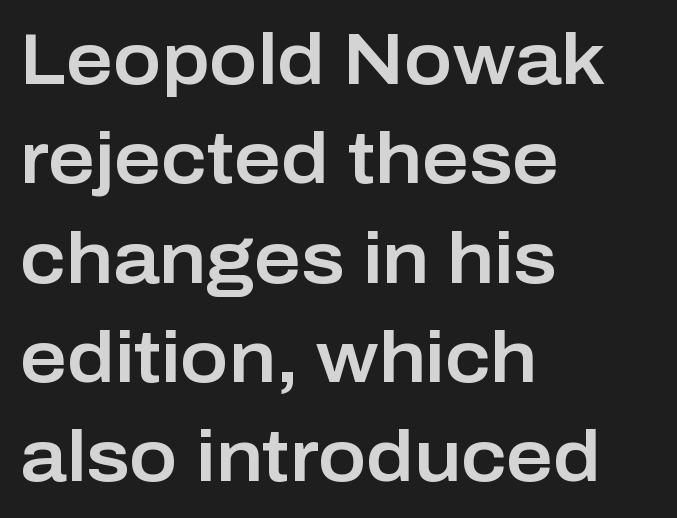
{"serif": "no", "italic": "no", "width": "normal", "stroke_contrast": "low", "x_height": "medium", "monospaced": "no", "underline": "no", "align": "left", "line_spacing": "normal", "line_spacing_ratio": 1.38, "letter_spacing": "normal", "letter_spacing_em": 0.0, "glyph_px": 72}
